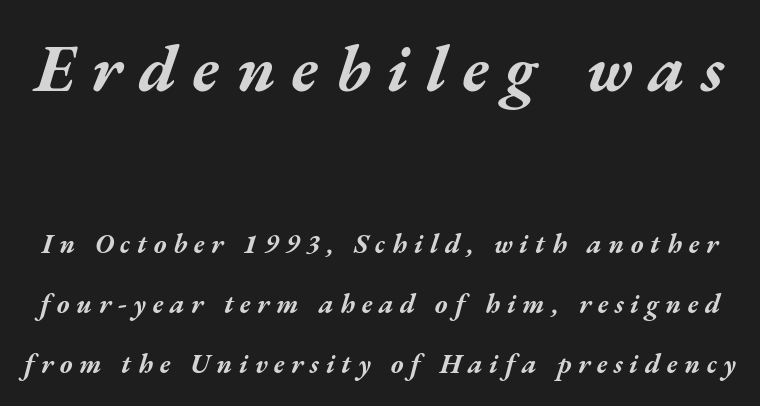
{"italic": "yes", "lean": "right", "slant_degrees": 17, "bold": "yes", "weight": "bold", "width": "wide", "stroke_contrast": "medium", "x_height": "medium", "monospaced": "no", "underline": "no", "line_spacing": "loose", "line_spacing_ratio": 2.22, "letter_spacing": "wide", "letter_spacing_em": 0.25, "larger_block": "first", "size_ratio": 2.48, "glyph_px": 67}
